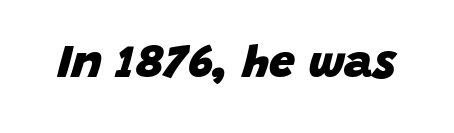
The passage shown is typed in a proportional face where columns would drift. Thick stems and heavy bowls — unmistakably bold. Observe the lean: these are italic letterforms. How are the letters spaced? Ordinarily, with no added tracking.
